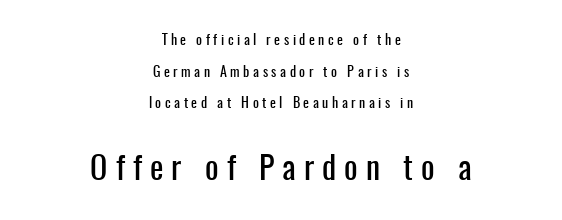
Q: Is the text italic (slanted)? A: No, it is upright.
Q: Is the typeface a serif or a sans-serif typeface? A: Sans-serif.
Q: Is the text underlined? A: No.
Q: How is the paragraph aligned? A: Centered.
Q: Is the spacing between letters normal or unusually wide? A: Unusually wide.
Q: Is the spacing between lines tight, normal or loose? A: Loose.
Q: Which block of text is set in a larger size, the first (top) or the second (bottom)? A: The second (bottom) one.
Q: Width (condensed, normal, or wide)? A: Condensed.
Q: Stroke contrast? A: Low.
Q: x-height? A: Medium.
Q: Monospaced? A: No.
